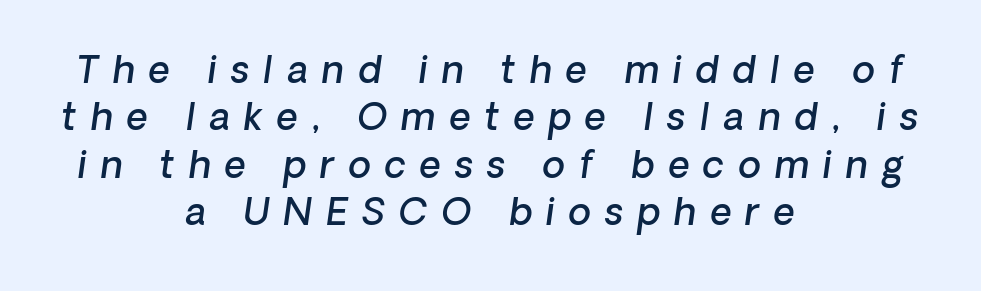
Q: Is the text bold? A: Semi-bold.
Q: Is the text italic (slanted)? A: Yes, it leans right by about 8 degrees.
Q: Is the text underlined? A: No.
Q: How is the paragraph aligned? A: Centered.
Q: Is the spacing between letters normal or unusually wide? A: Unusually wide.
Q: Is the spacing between lines tight, normal or loose? A: Normal.
Q: Width (condensed, normal, or wide)? A: Normal.
Q: Stroke contrast? A: Low.
Q: x-height? A: Medium.
Q: Monospaced? A: No.
